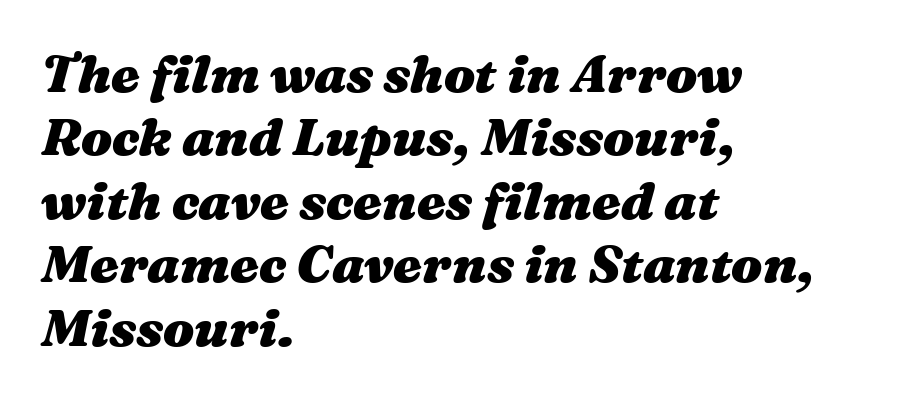
The image shows 52 px heavy, wide type, italic (leaning right); set left-aligned, line spacing 1.22x, normal letter spacing, not underlined; medium stroke contrast and a medium x-height.
